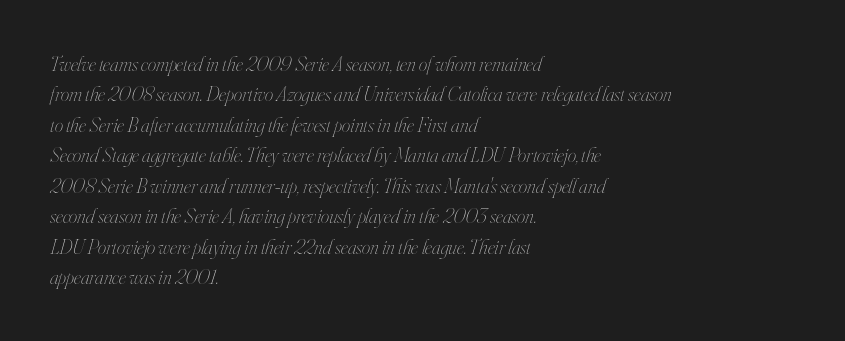
Style check: oblique. Each new line begins a customary step beneath the previous one. Alignment: flush left. Weight class: somewhere from thin through regular. The area under the type is left untouched. Does extra space separate the letters? No, they use regular spacing.
